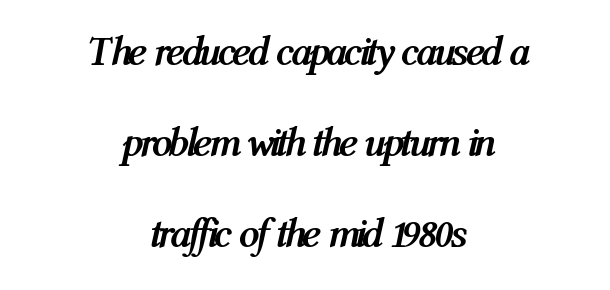
Q: Is the text bold? A: Yes.
Q: Is the text italic (slanted)? A: Yes, it leans right by about 12 degrees.
Q: Is the text underlined? A: No.
Q: How is the paragraph aligned? A: Centered.
Q: Is the spacing between letters normal or unusually wide? A: Normal.
Q: Is the spacing between lines tight, normal or loose? A: Loose.
Q: Width (condensed, normal, or wide)? A: Condensed.
Q: Stroke contrast? A: Medium.
Q: x-height? A: Medium.
Q: Monospaced? A: No.
